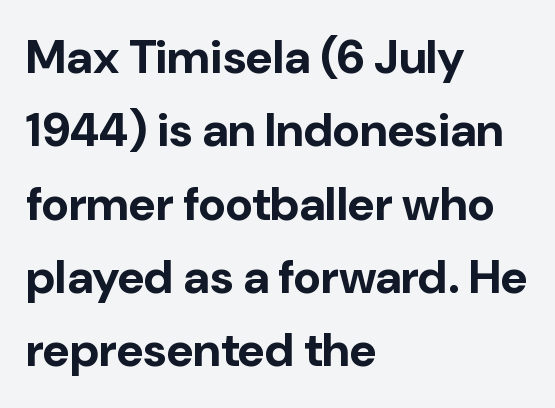
Q: Is the text bold? A: Yes.
Q: Is the text italic (slanted)? A: No, it is upright.
Q: Is the typeface a serif or a sans-serif typeface? A: Sans-serif.
Q: Is the text underlined? A: No.
Q: How is the paragraph aligned? A: Left-aligned.
Q: Is the spacing between letters normal or unusually wide? A: Normal.
Q: Is the spacing between lines tight, normal or loose? A: Normal.
Q: Width (condensed, normal, or wide)? A: Normal.
Q: Stroke contrast? A: Low.
Q: x-height? A: Medium.
Q: Monospaced? A: No.
